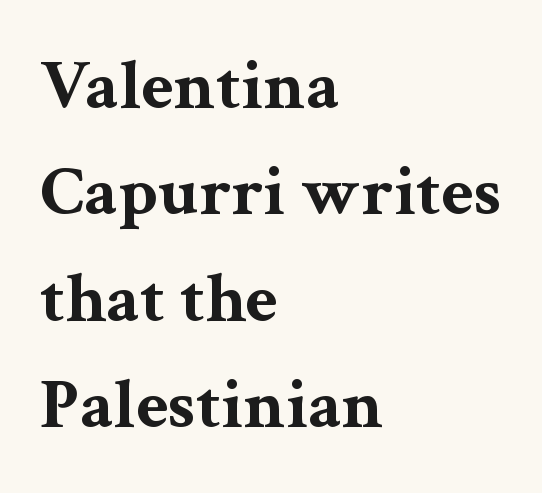
Here the designer chose a conventional face with non-uniform glyph widths. No italicization has been applied; the sample stays upright. The string is rendered with underlining switched off. These lines sit exactly where default settings would place them.
